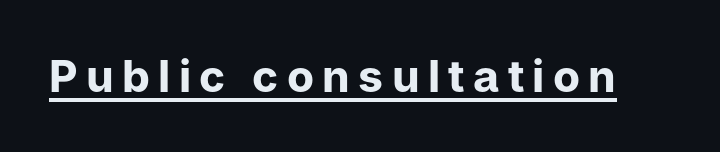
Q: Is the text bold? A: Yes.
Q: Is the text italic (slanted)? A: No, it is upright.
Q: Is the typeface a serif or a sans-serif typeface? A: Sans-serif.
Q: Is the text underlined? A: Yes.
Q: Width (condensed, normal, or wide)? A: Normal.
Q: Stroke contrast? A: Low.
Q: x-height? A: Medium.
Q: Monospaced? A: No.
